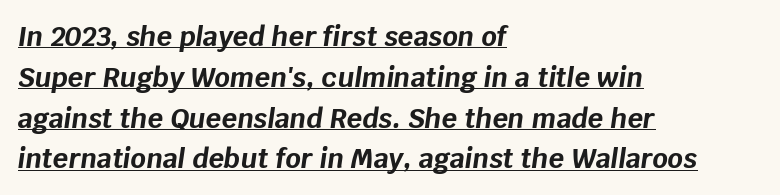
Q: Is the text bold? A: Yes.
Q: Is the text italic (slanted)? A: Yes, it leans right by about 8 degrees.
Q: Is the text underlined? A: Yes.
Q: How is the paragraph aligned? A: Left-aligned.
Q: Is the spacing between letters normal or unusually wide? A: Normal.
Q: Is the spacing between lines tight, normal or loose? A: Normal.
